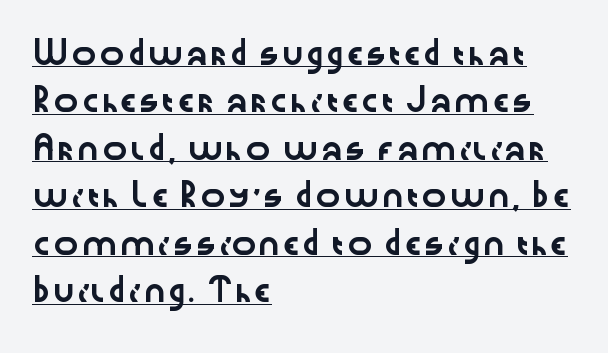
{"italic": "no", "underline": "yes", "align": "left", "line_spacing": "loose", "line_spacing_ratio": 2.26, "letter_spacing": "normal", "letter_spacing_em": 0.0, "glyph_px": 21}
